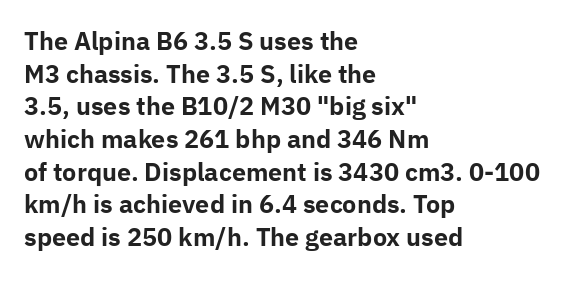
The rendering uses a moderate line-height, typical for paragraphs. The typography opts for an upright posture over an oblique one. Each word holds together tightly as a unit, with standard inter-letter gaps. Left-aligned paragraph, ragged on the right. The sample has been set heavy, in full bold. The string is rendered with underlining switched off.
